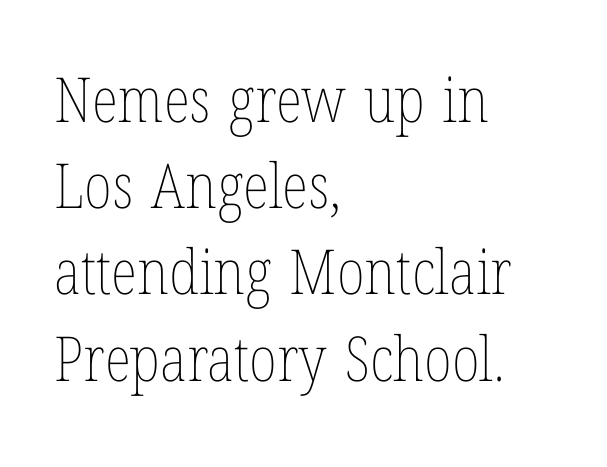
{"italic": "no", "bold": "no", "weight": "thin", "width": "condensed", "stroke_contrast": "low", "x_height": "medium", "monospaced": "no", "underline": "no", "align": "left", "line_spacing": "normal", "line_spacing_ratio": 1.39, "letter_spacing": "normal", "letter_spacing_em": 0.0, "glyph_px": 62}
